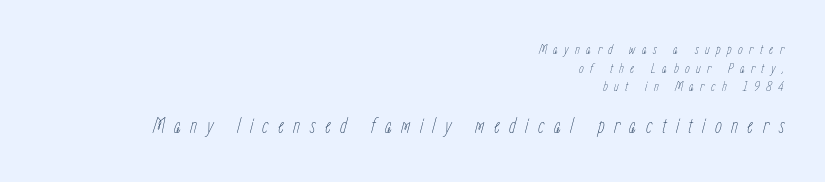
Which of the two is more prominent by size? The second, at the bottom. A typesetter would mark this as italic. The passage shown is not underscored anywhere. This sample is right-justified, so line beginnings fall wherever the words allow. The rendering inserts visible extra space after every character. Stroke thickness stays within the range of a standard reading face or lighter.
